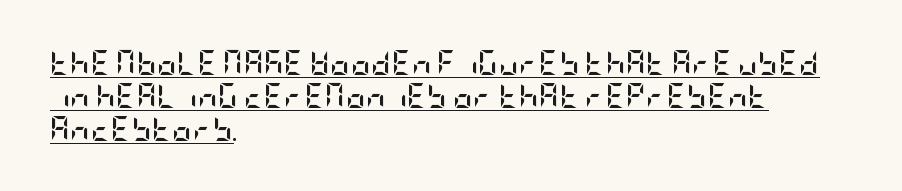
{"italic": "no", "bold": "yes", "underline": "yes", "align": "left", "line_spacing": "normal", "line_spacing_ratio": 1.32, "letter_spacing": "normal", "letter_spacing_em": 0.0, "glyph_px": 25}
